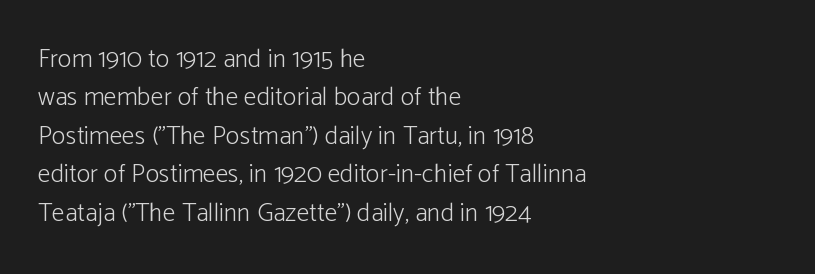
Q: Is the text bold? A: No.
Q: Is the text italic (slanted)? A: No, it is upright.
Q: Is the text underlined? A: No.
Q: How is the paragraph aligned? A: Left-aligned.
Q: Is the spacing between letters normal or unusually wide? A: Normal.
Q: Is the spacing between lines tight, normal or loose? A: Normal.
